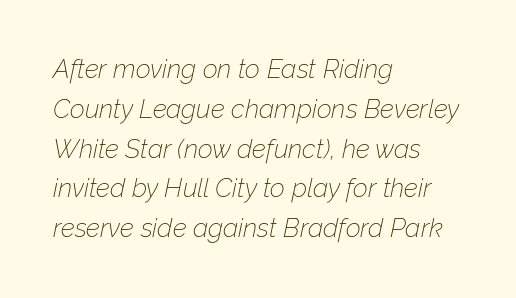
Left-aligned paragraph, ragged on the right. The rendering keeps characters at their native spacing. The font's italic variant was chosen for this text. The block of text has a typical density, with ordinary space between rows.
